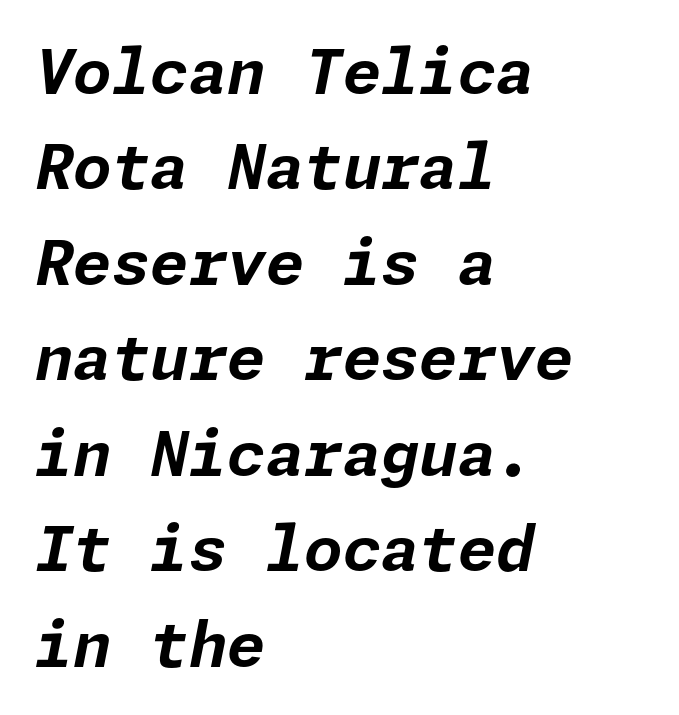
The passage shown is not underscored anywhere. Italic? Definitely — the glyphs are oblique. The paragraph has a hard left edge and a soft right edge. The passage shown has conventional tracking throughout. Bold? Absolutely — the strokes are thick and heavy.
